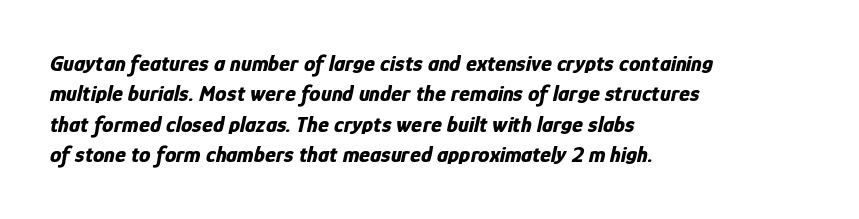
The image shows 23 px bold type, italic (leaning right); set left-aligned, normal line spacing (1.32x), normal letter spacing, not underlined.
